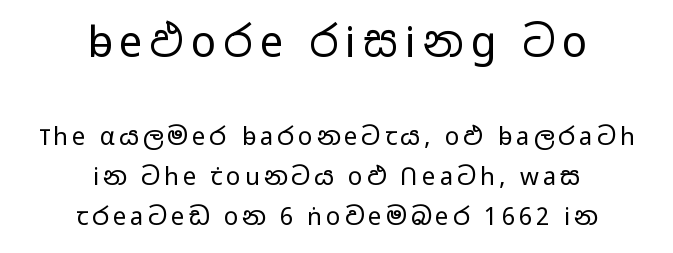
Q: Is the text bold? A: No.
Q: Is the text italic (slanted)? A: No, it is upright.
Q: Is the typeface a serif or a sans-serif typeface? A: Sans-serif.
Q: Is the text underlined? A: No.
Q: How is the paragraph aligned? A: Centered.
Q: Is the spacing between lines tight, normal or loose? A: Normal.
Q: Which block of text is set in a larger size, the first (top) or the second (bottom)? A: The first (top) one.
Q: Width (condensed, normal, or wide)? A: Wide.
Q: Stroke contrast? A: Low.
Q: x-height? A: Medium.
Q: Monospaced? A: No.
